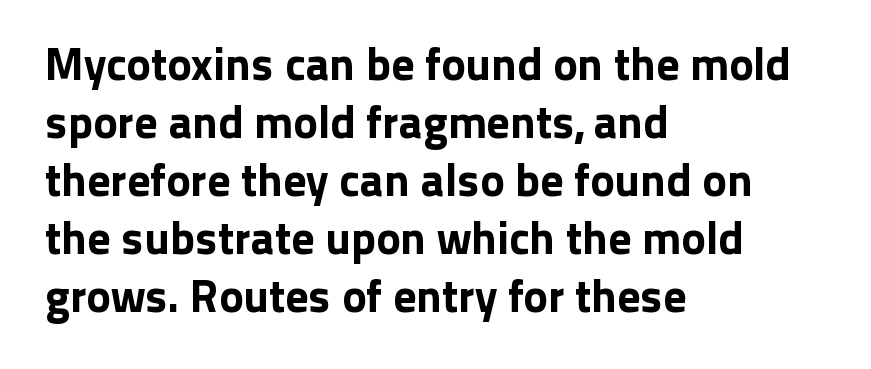
{"serif": "no", "italic": "no", "width": "normal", "stroke_contrast": "low", "x_height": "medium", "monospaced": "no", "underline": "no", "align": "left", "line_spacing": "normal", "line_spacing_ratio": 1.26, "letter_spacing": "normal", "letter_spacing_em": 0.0, "glyph_px": 46}
